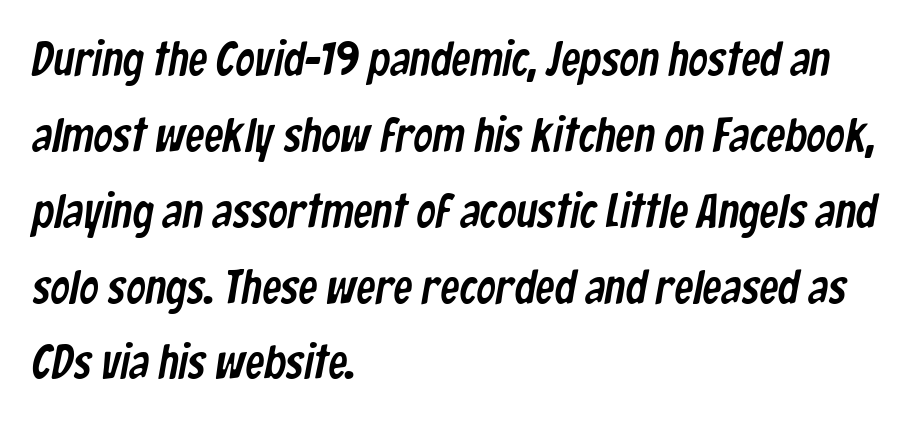
The image shows 48 px condensed sans-serif type; set left-aligned, normal line spacing (1.58x), normal letter spacing, not underlined; low stroke contrast and a medium x-height.
